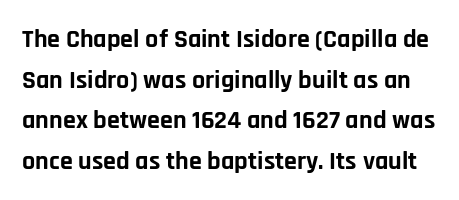
Q: Is the text bold? A: Yes.
Q: Is the text italic (slanted)? A: No, it is upright.
Q: Is the text underlined? A: No.
Q: Is the spacing between letters normal or unusually wide? A: Normal.
Q: Is the spacing between lines tight, normal or loose? A: Normal.
